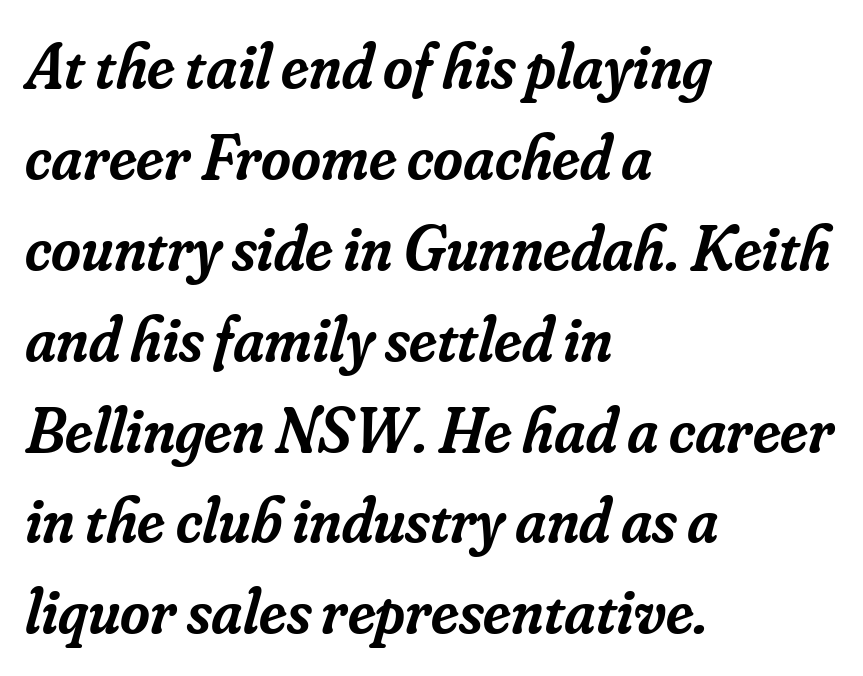
{"serif": "yes", "italic": "yes", "lean": "right", "slant_degrees": 16, "bold": "semi", "weight": "semibold", "width": "normal", "stroke_contrast": "low", "x_height": "small", "monospaced": "no", "underline": "no", "align": "left", "line_spacing": "normal", "line_spacing_ratio": 1.42, "letter_spacing": "normal", "letter_spacing_em": 0.0, "glyph_px": 64}
